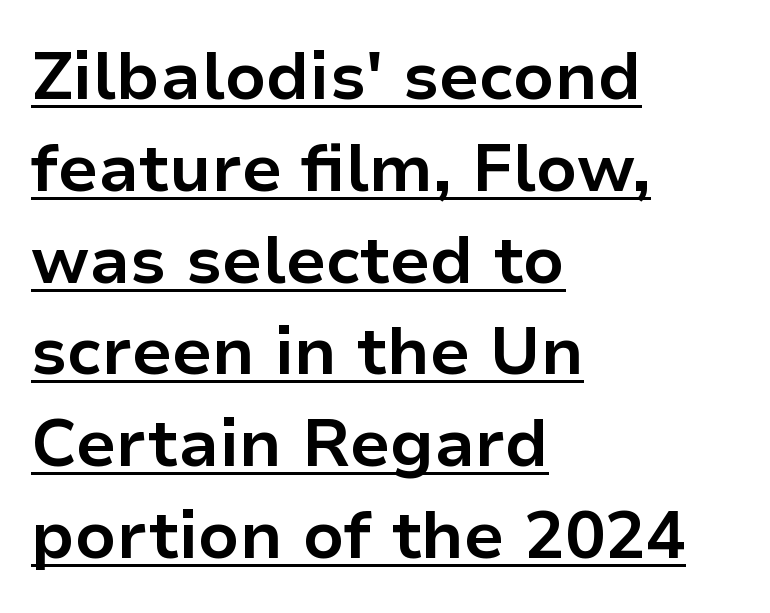
Nothing sits at the stroke ends, so this counts as sans-serif. This is the regular roman posture of the typeface. The face used here is rendered with its standard letterfit. Short and long lines alike share a common starting point at left. The words here are underlined. This block has exactly the height ordinary leading produces.
